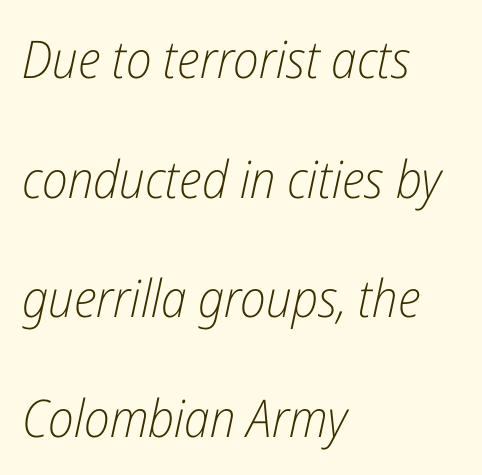
{"italic": "yes", "lean": "right", "slant_degrees": 12, "bold": "no", "weight": "light", "width": "condensed", "stroke_contrast": "low", "x_height": "medium", "monospaced": "no", "underline": "no", "align": "left", "line_spacing": "loose", "line_spacing_ratio": 2.3, "letter_spacing": "normal", "letter_spacing_em": 0.0, "glyph_px": 52}
